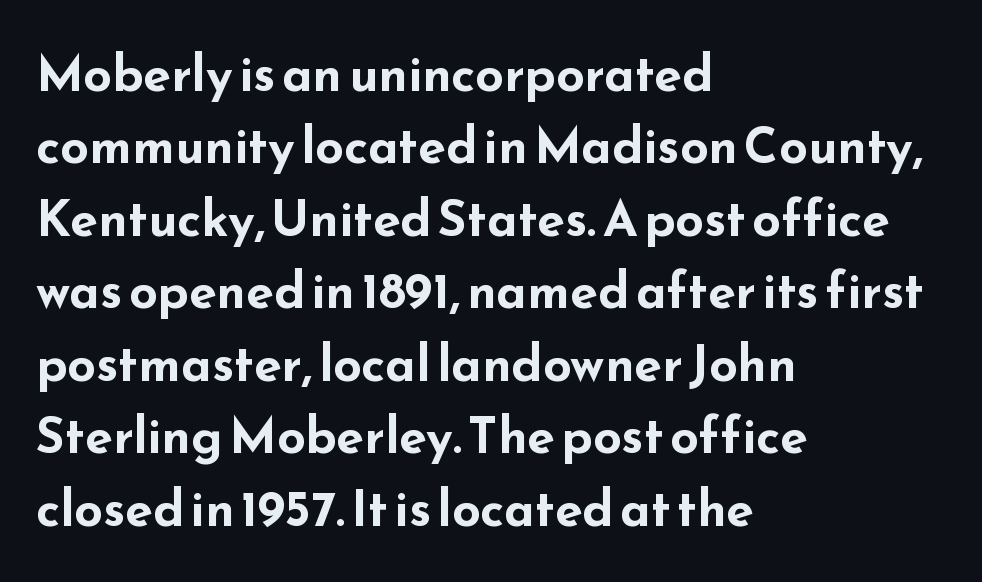
The image shows 50 px bold, wide sans-serif type, upright; set left-aligned, normal line spacing (1.45x), normal letter spacing, not underlined; low stroke contrast and a small x-height.
